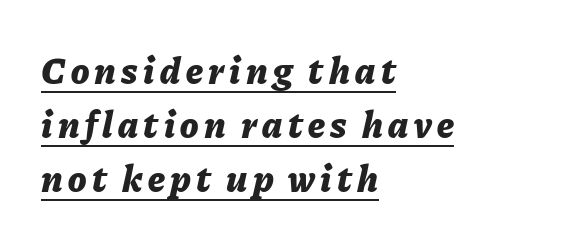
Q: Is the text bold? A: Yes.
Q: Is the text italic (slanted)? A: Yes, it leans right by about 11 degrees.
Q: Is the text underlined? A: Yes.
Q: How is the paragraph aligned? A: Left-aligned.
Q: Is the spacing between lines tight, normal or loose? A: Normal.
Q: Width (condensed, normal, or wide)? A: Normal.
Q: Stroke contrast? A: Low.
Q: x-height? A: Medium.
Q: Monospaced? A: No.
